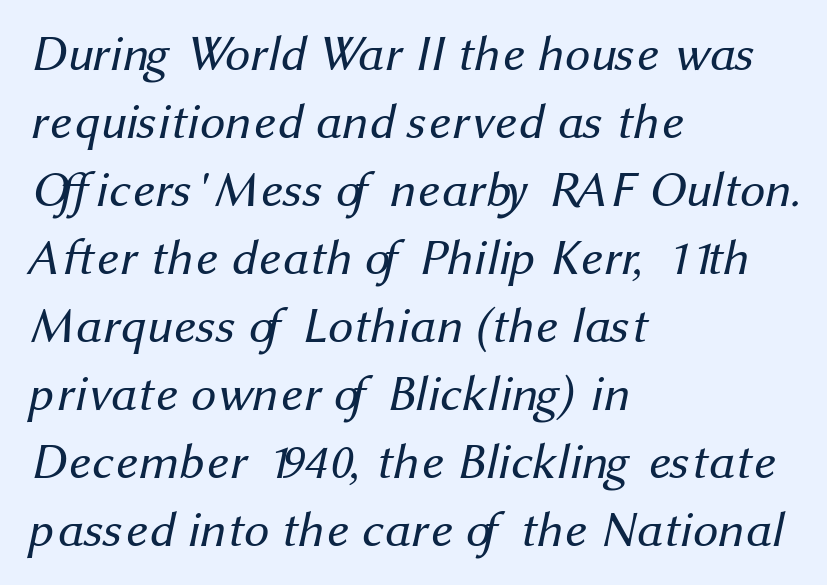
{"serif": "no", "bold": "no", "weight": "regular", "width": "normal", "stroke_contrast": "medium", "x_height": "medium", "monospaced": "no", "underline": "no", "align": "left", "line_spacing": "normal", "line_spacing_ratio": 1.36, "letter_spacing": "normal", "letter_spacing_em": 0.0, "glyph_px": 50}
